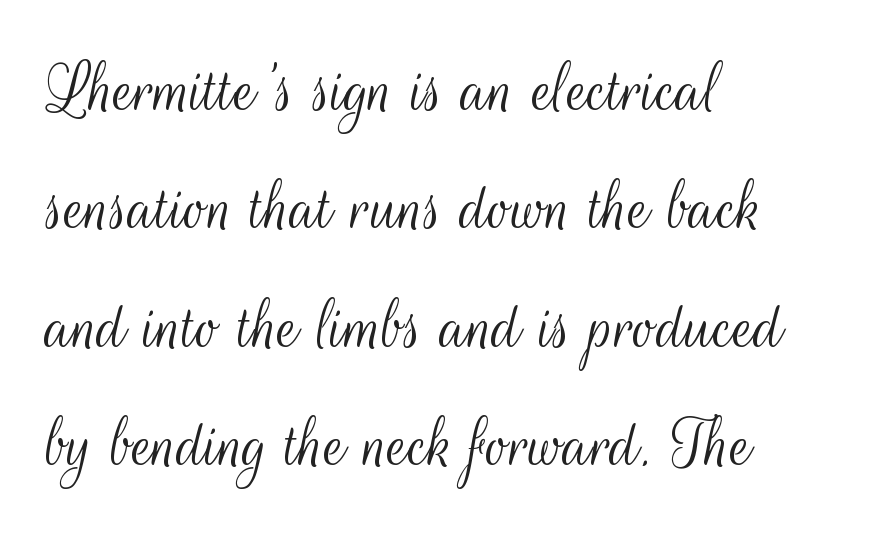
{"serif": "no", "bold": "no", "weight": "light", "width": "condensed", "stroke_contrast": "medium", "x_height": "small", "monospaced": "no", "underline": "no", "align": "left", "line_spacing": "normal", "line_spacing_ratio": 1.58, "letter_spacing": "normal", "letter_spacing_em": 0.0, "glyph_px": 75}
